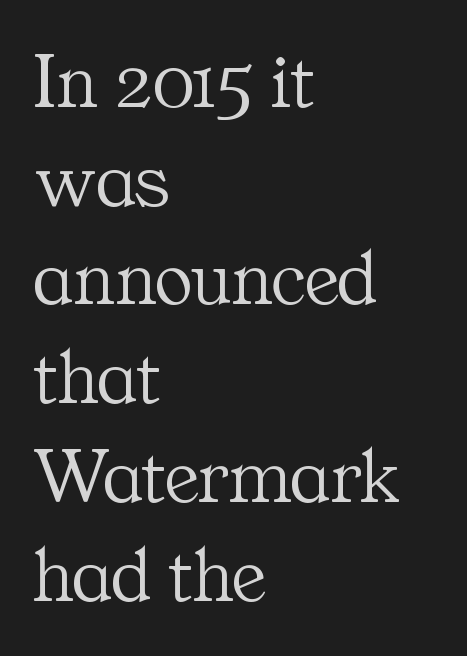
The image shows 79 px light serif type, upright; set left-aligned, normal line spacing (1.25x), normal letter spacing, not underlined; medium stroke contrast and a medium x-height.
